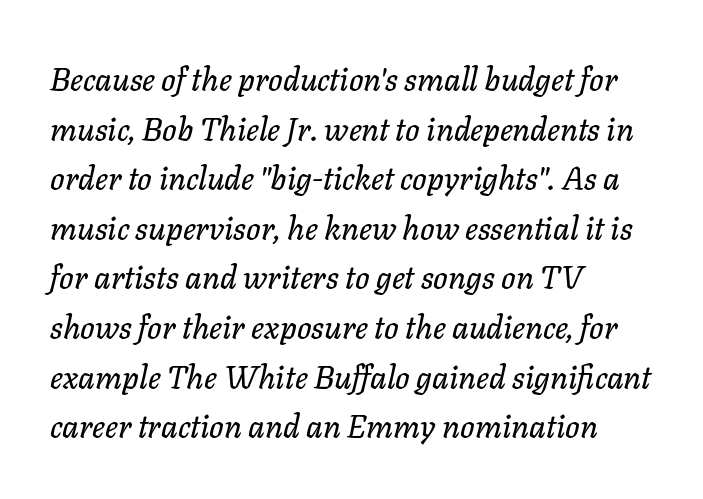
{"italic": "yes", "lean": "right", "slant_degrees": 11, "width": "normal", "stroke_contrast": "low", "x_height": "medium", "monospaced": "no", "underline": "no", "align": "left", "line_spacing": "normal", "line_spacing_ratio": 1.55, "letter_spacing": "normal", "letter_spacing_em": 0.0, "glyph_px": 32}
